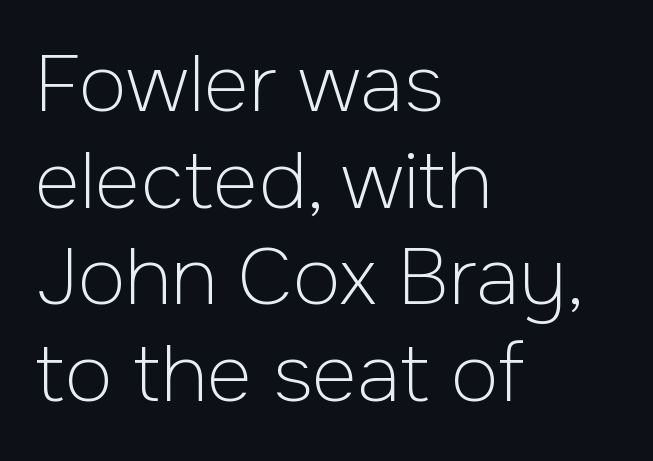
The image shows 78 px light sans-serif type, upright; set left-aligned, line spacing 1.24x, normal letter spacing, not underlined; low stroke contrast and a medium x-height.
